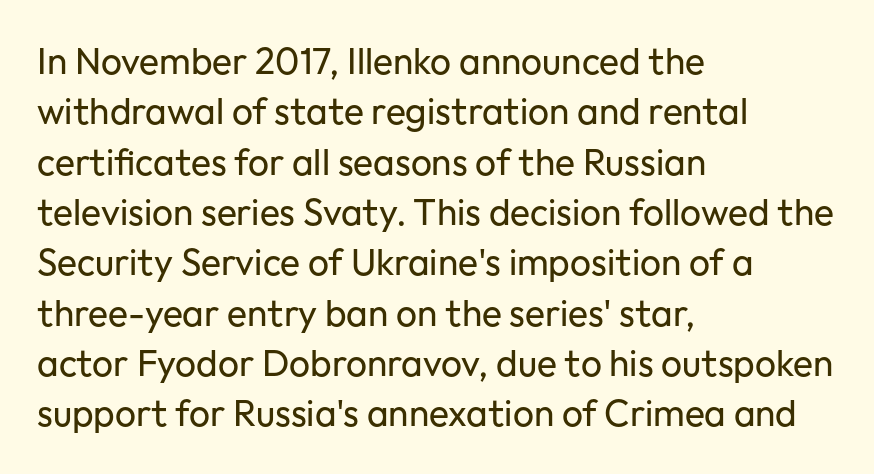
{"serif": "no", "italic": "no", "bold": "no", "weight": "regular", "width": "normal", "stroke_contrast": "low", "x_height": "medium", "monospaced": "no", "underline": "no", "align": "left", "line_spacing": "normal", "line_spacing_ratio": 1.36, "letter_spacing": "normal", "letter_spacing_em": 0.0, "glyph_px": 37}
